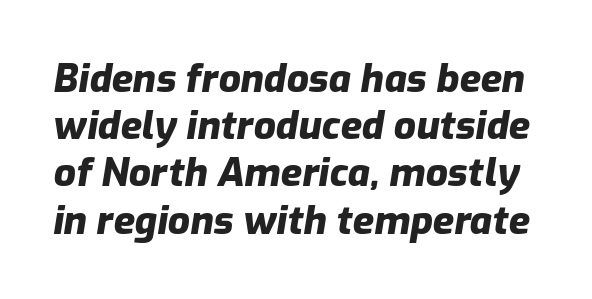
The image shows 39 px heavy type, italic (leaning right); set line spacing 1.21x, normal letter spacing, not underlined; low stroke contrast and a medium x-height.
